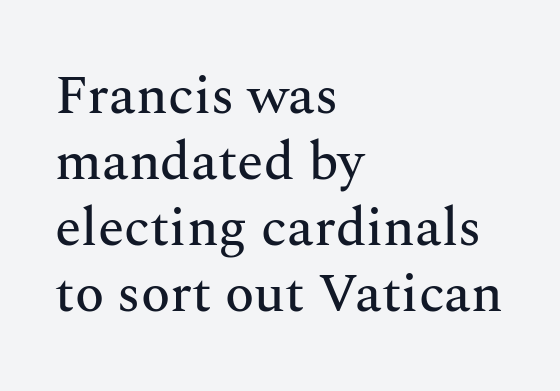
Each letter keeps its own natural width here, so spacing adapts to shape. Every row of glyphs begins at an identical x-position on the left. In terms of letterspacing, this is plain default setting. Quick note: underline off.
